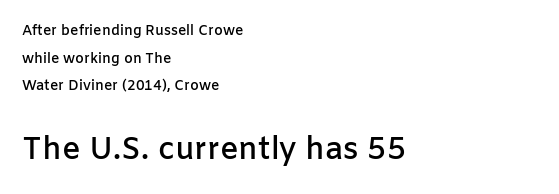
The space beneath each line is pristine and unruled. Typeset ragged right — the left edge is the straight one. These lines were composed using upright roman letters. Is the lower block the larger one? Yes — the lower block carries the bigger type. Looks like regular typesetting: each glyph gets only the width it needs.
